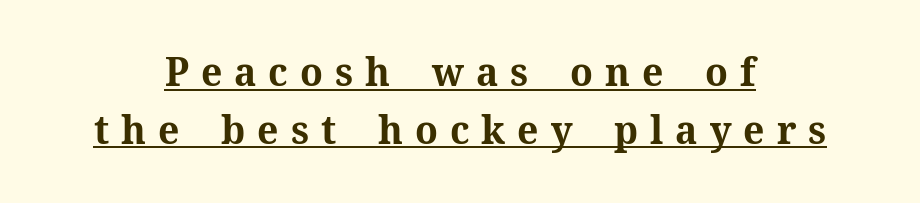
Q: Is the text bold? A: Yes.
Q: Is the text italic (slanted)? A: No, it is upright.
Q: Is the typeface a serif or a sans-serif typeface? A: Serif.
Q: Is the text underlined? A: Yes.
Q: How is the paragraph aligned? A: Centered.
Q: Is the spacing between letters normal or unusually wide? A: Unusually wide.
Q: Is the spacing between lines tight, normal or loose? A: Normal.
Q: Width (condensed, normal, or wide)? A: Normal.
Q: Stroke contrast? A: Medium.
Q: x-height? A: Medium.
Q: Monospaced? A: No.
